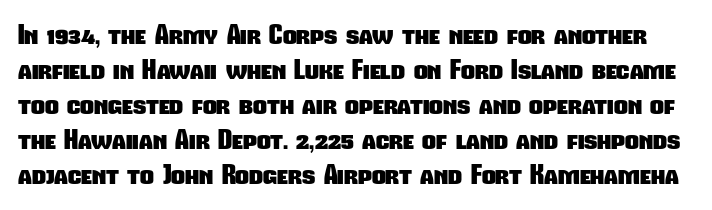
These lines sit exactly where default settings would place them. This is heavy type, rendered in bold. The foot of each line stays bare and open. The horizontal fit of the characters is conventional and even.
